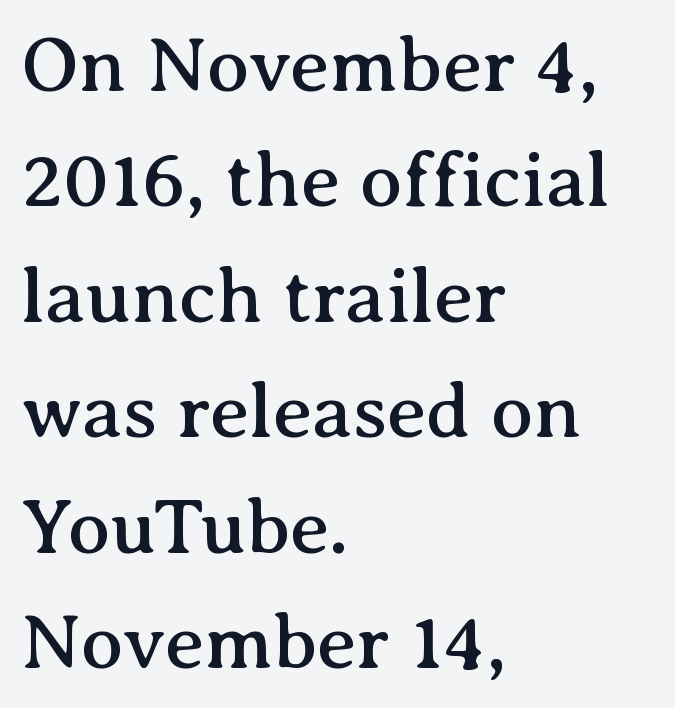
The rendering uses natural spacing where letterforms have individual widths. The rows are spaced the way most documents space them. The lettering stays uniformly vertical, giving the passage a roman look. Caption: multi-line text, flush left, ragged right. Look at the tracking — it's just the regular setting, nothing added. Check under the words: just untouched page.
